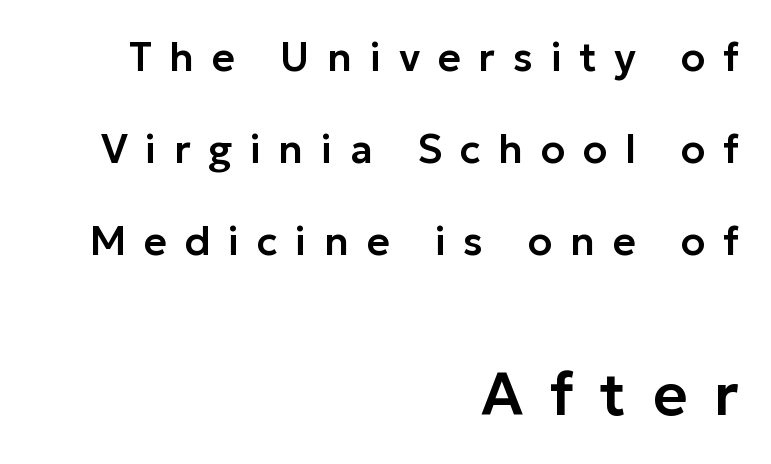
Q: Is the text italic (slanted)? A: No, it is upright.
Q: Is the typeface a serif or a sans-serif typeface? A: Sans-serif.
Q: Is the text underlined? A: No.
Q: How is the paragraph aligned? A: Right-aligned.
Q: Is the spacing between letters normal or unusually wide? A: Unusually wide.
Q: Is the spacing between lines tight, normal or loose? A: Loose.
Q: Which block of text is set in a larger size, the first (top) or the second (bottom)? A: The second (bottom) one.
Q: Width (condensed, normal, or wide)? A: Normal.
Q: Stroke contrast? A: Low.
Q: x-height? A: Medium.
Q: Monospaced? A: No.
